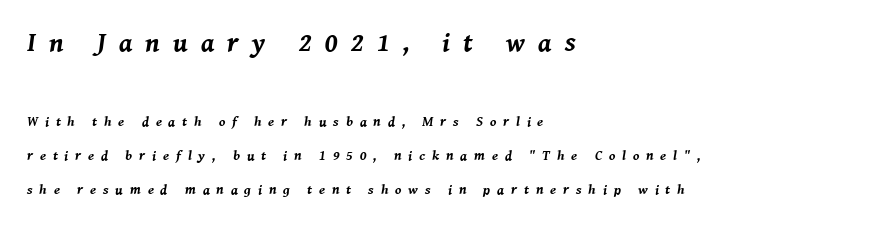
The image shows 27 px bold type, italic (leaning right); set left-aligned, loose line spacing (2.4x), unusually wide letter spacing (+0.49 em), not underlined; the first (top) block is 1.93x larger.
